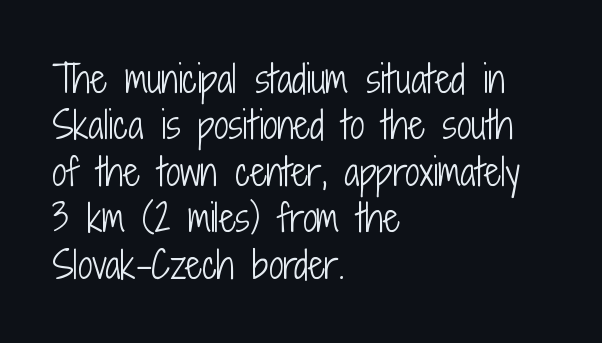
{"serif": "no", "italic": "no", "bold": "no", "weight": "light", "width": "condensed", "stroke_contrast": "low", "x_height": "medium", "monospaced": "no", "underline": "no", "align": "left", "line_spacing": "normal", "line_spacing_ratio": 1.29, "letter_spacing": "normal", "letter_spacing_em": 0.0, "glyph_px": 36}
